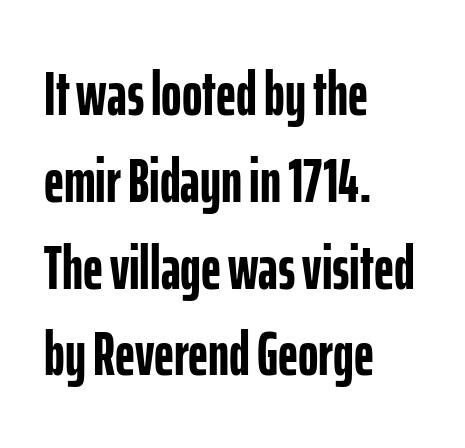
Q: Is the text bold? A: Yes.
Q: Is the text italic (slanted)? A: No, it is upright.
Q: Is the typeface a serif or a sans-serif typeface? A: Sans-serif.
Q: Is the text underlined? A: No.
Q: How is the paragraph aligned? A: Left-aligned.
Q: Is the spacing between letters normal or unusually wide? A: Normal.
Q: Is the spacing between lines tight, normal or loose? A: Normal.
Q: Width (condensed, normal, or wide)? A: Condensed.
Q: Stroke contrast? A: Low.
Q: x-height? A: Medium.
Q: Monospaced? A: No.
